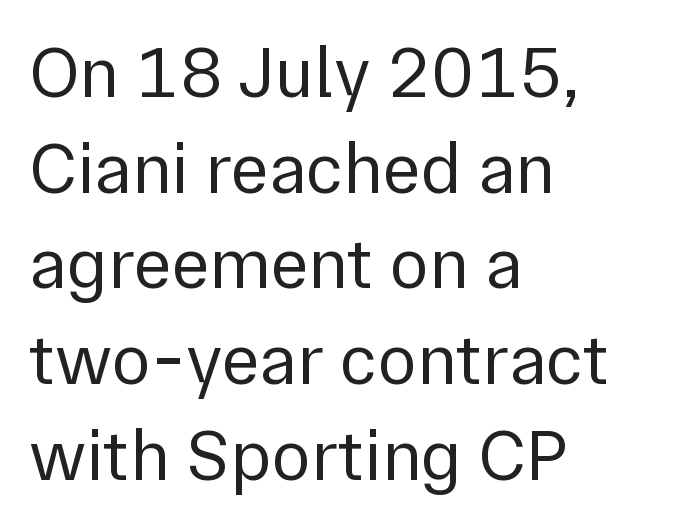
The image shows 73 px regular-weight sans-serif type, upright; set left-aligned, normal line spacing (1.31x), normal letter spacing, not underlined; low stroke contrast and a medium x-height.
